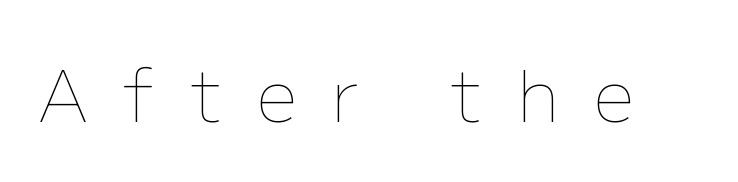
Q: Is the text bold? A: No.
Q: Is the text italic (slanted)? A: No, it is upright.
Q: Is the text underlined? A: No.
Q: Is the spacing between letters normal or unusually wide? A: Unusually wide.
Q: Width (condensed, normal, or wide)? A: Normal.
Q: Stroke contrast? A: Low.
Q: x-height? A: Medium.
Q: Monospaced? A: No.
